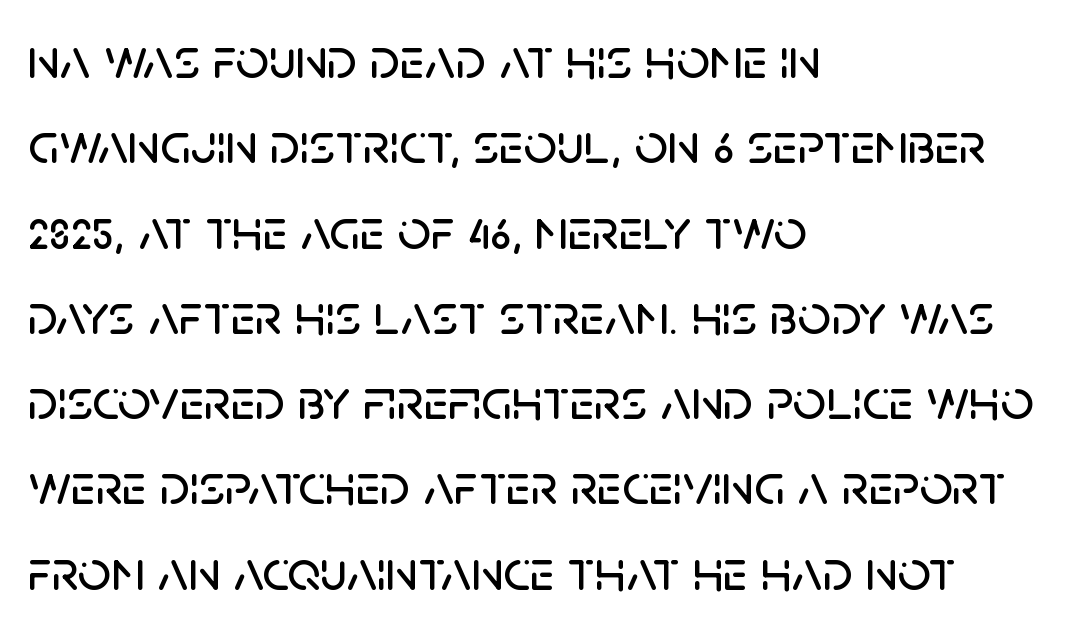
Caption: multi-line text, flush left, ragged right. Is this a fixed-width face? No — the glyphs have proportional, varying widths. Characters remain perfectly vertical along every line. The horizontal fit of the characters is conventional and even.
